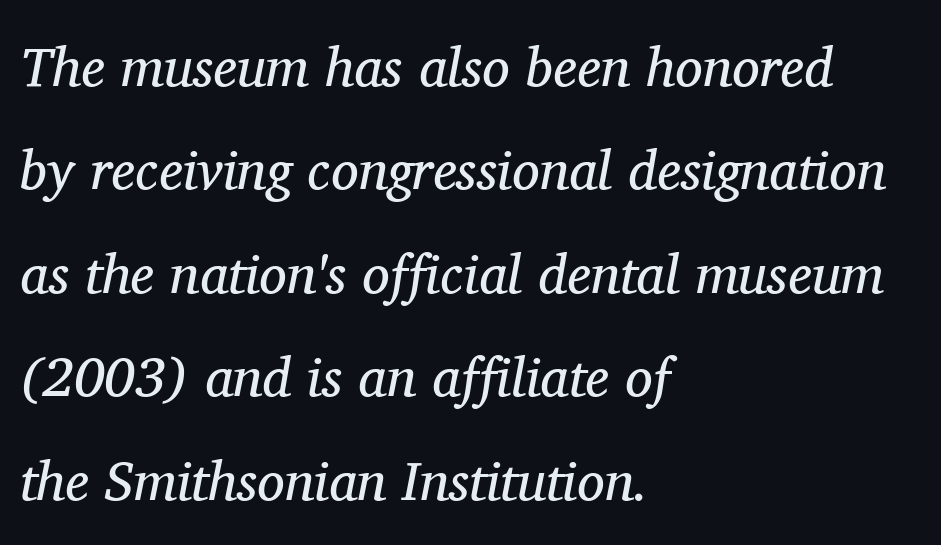
Nothing unusual about the tracking: characters are spaced as the font intends. Typographically, this falls in the serif category. The strip under each line holds only bare page. Observe the lean: these are italic letterforms. The rendering anchors every line to the left-hand side. Here the designer chose a conventional face with non-uniform glyph widths.
